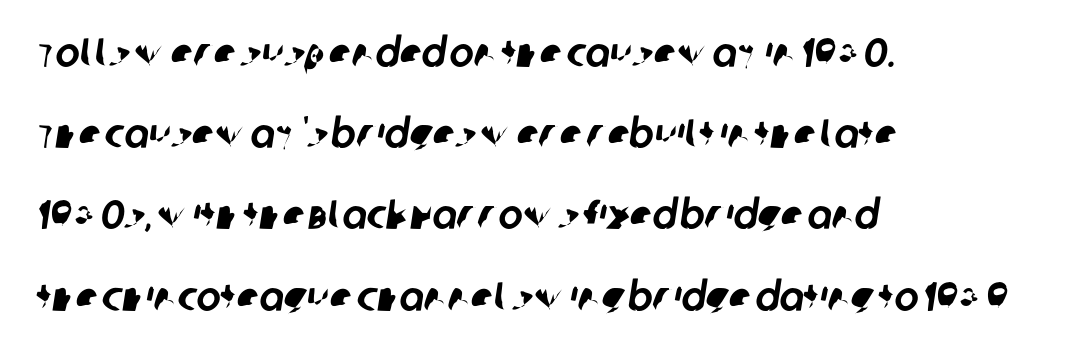
The image shows 41 px sans-serif type; set left-aligned, loose line spacing (1.98x), normal letter spacing, not underlined; low stroke contrast and a large x-height.
